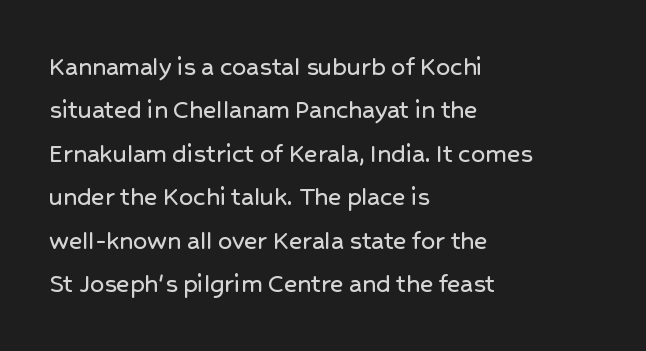
{"serif": "no", "italic": "no", "width": "normal", "stroke_contrast": "low", "x_height": "medium", "monospaced": "no", "underline": "no", "align": "left", "line_spacing": "normal", "line_spacing_ratio": 1.55, "letter_spacing": "normal", "letter_spacing_em": 0.0, "glyph_px": 28}
